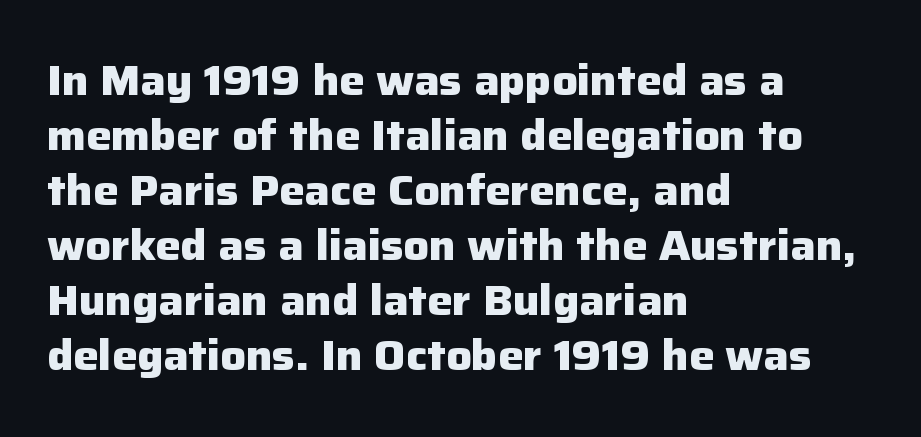
Tracking value appears to be zero — textbook default spacing. Summary of vertical rhythm: regular, with standard interline spacing. The paragraph has a hard left edge and a soft right edge. Heft: maximum for text — a bold. The rendering uses natural spacing where letterforms have individual widths.
